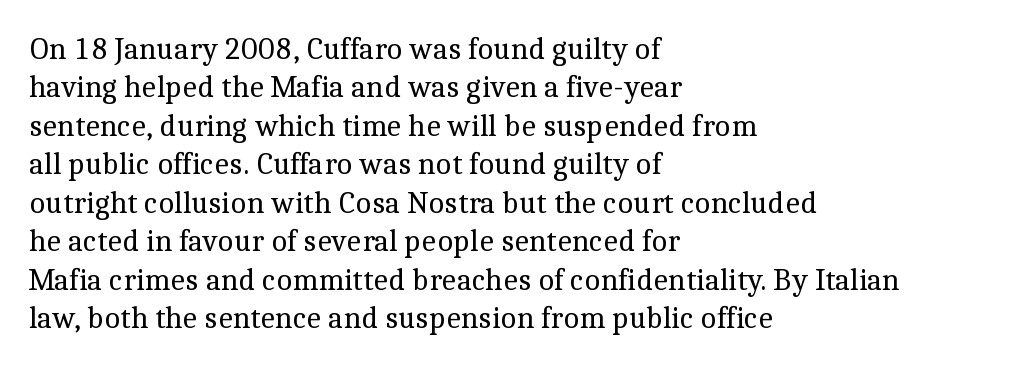
The image shows 31 px regular-weight serif type, upright; set left-aligned, line spacing 1.24x, normal letter spacing, not underlined; a medium x-height.
